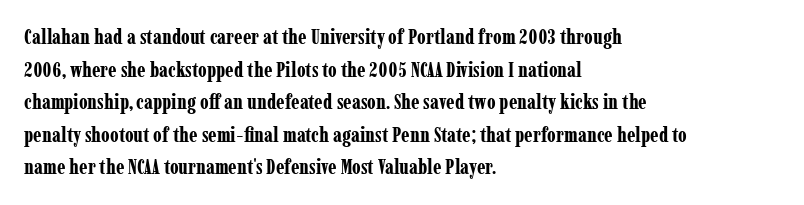
The rendering anchors every line to the left-hand side. In terms of posture, this sample is upright. This sample uses plain, unmodified letter spacing. The gap between lines stays unmarked.
